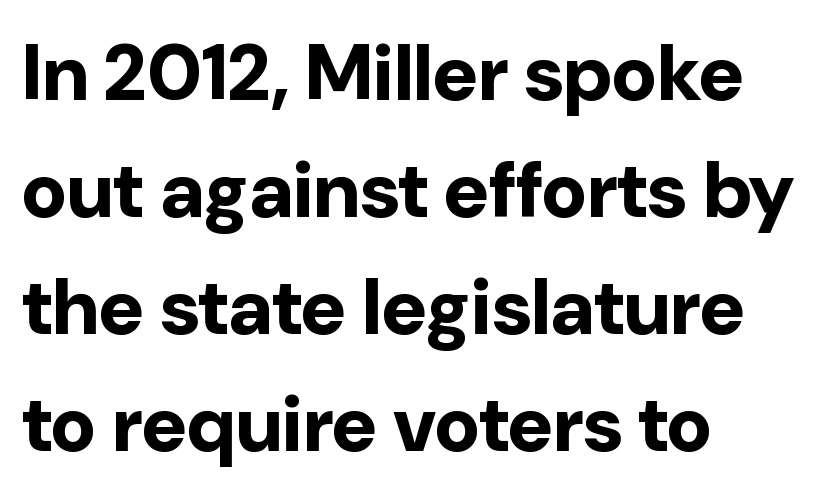
No word sits above an underline. A student would call this left alignment; a typographer would say flush left, rag right. Italic? Not at all — the glyphs are vertical. A sans-serif font was chosen for this passage. The letters sit at their default tracking, neither squeezed nor spread.
